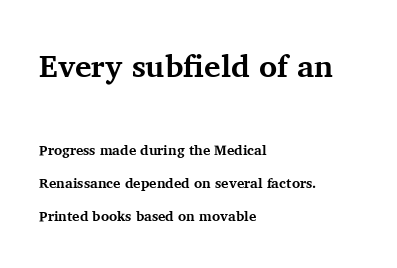
The rag falls on the right side of this text block. This rendering leaves character spacing at its baseline value. This rendering employs a face with finishing strokes, i.e., a serif. The glyphs have the mass of a bold cut. You could not count columns in this text — the font is proportionally spaced. Regarding leading, the lines here are spaced well apart.
